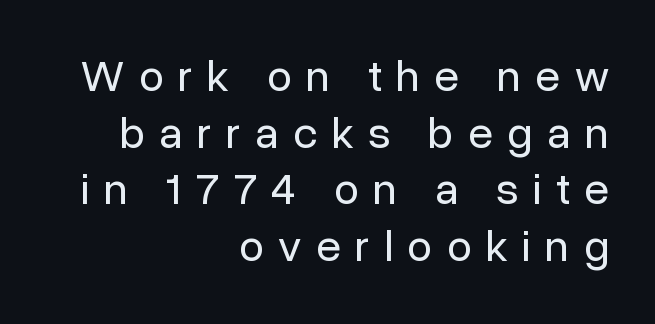
The lettering holds an erect, upright posture throughout. Caption: multi-line text, flush right, ragged left. Each row of text sits above clean, open space. The characters display no serif detailing; their extremities are plain. Think of a printed novel: that variable character pitch is what you see here. Is this a heavy cut? Hardly; it is regular or lighter.
